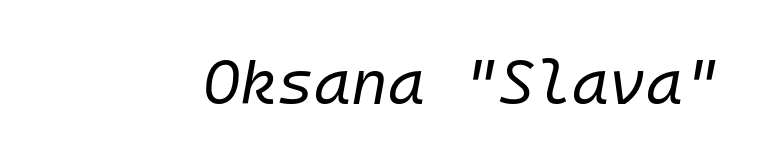
{"italic": "yes", "lean": "right", "slant_degrees": 10, "bold": "no", "weight": "regular", "width": "normal", "stroke_contrast": "low", "x_height": "medium", "monospaced": "yes", "underline": "no", "letter_spacing": "normal", "letter_spacing_em": 0.0, "glyph_px": 63}
